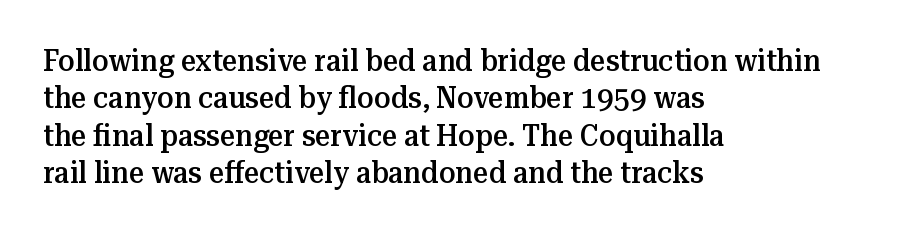
The image shows 30 px semibold serif type, upright; set left-aligned, normal line spacing (1.25x), normal letter spacing, not underlined; medium stroke contrast and a medium x-height.
